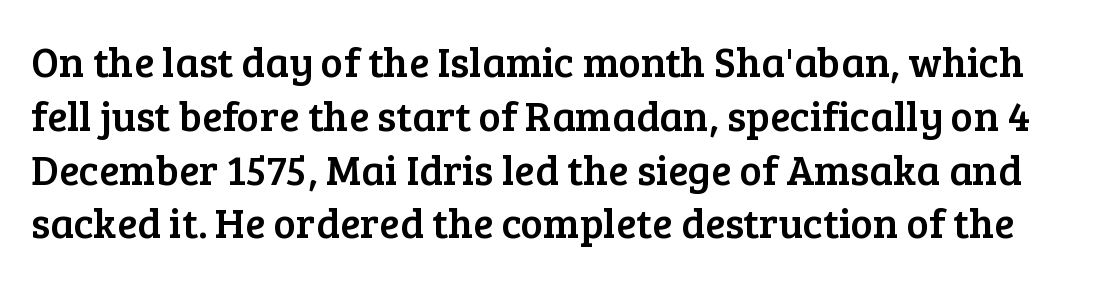
Q: Is the text italic (slanted)? A: No, it is upright.
Q: Is the typeface a serif or a sans-serif typeface? A: Serif.
Q: Is the text underlined? A: No.
Q: Is the spacing between letters normal or unusually wide? A: Normal.
Q: Is the spacing between lines tight, normal or loose? A: Normal.
Q: Width (condensed, normal, or wide)? A: Normal.
Q: Stroke contrast? A: Low.
Q: x-height? A: Medium.
Q: Monospaced? A: No.
